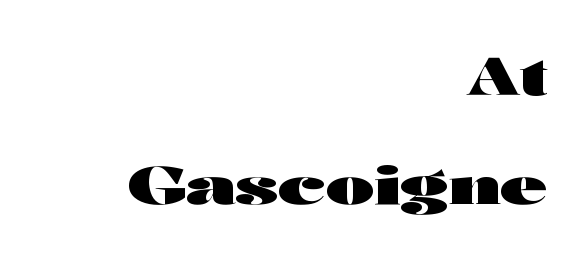
{"italic": "no", "bold": "yes", "weight": "heavy", "width": "wide", "stroke_contrast": "high", "x_height": "medium", "monospaced": "no", "underline": "no", "align": "right", "line_spacing": "loose", "line_spacing_ratio": 2.09, "letter_spacing": "normal", "letter_spacing_em": 0.0, "glyph_px": 52}
